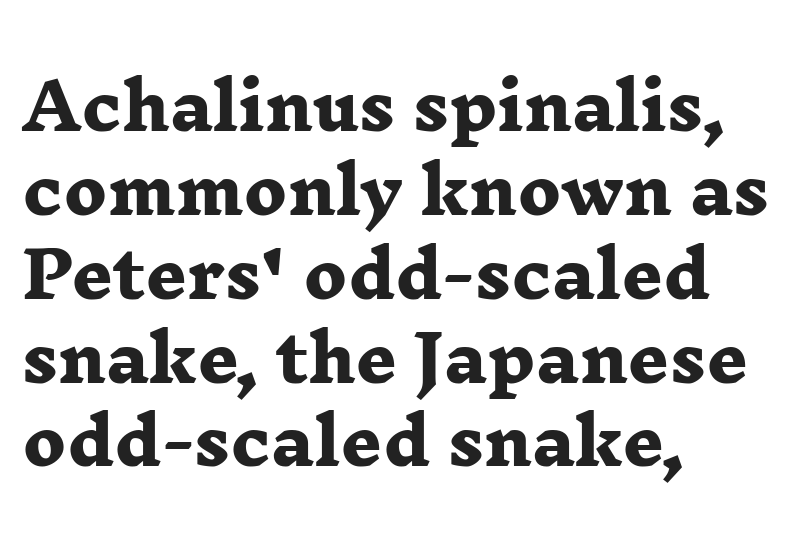
{"serif": "yes", "bold": "yes", "weight": "heavy", "width": "wide", "stroke_contrast": "low", "x_height": "medium", "monospaced": "no", "underline": "no", "align": "left", "line_spacing": "normal", "line_spacing_ratio": 1.31, "letter_spacing": "normal", "letter_spacing_em": 0.0, "glyph_px": 64}
